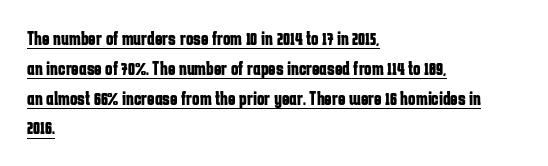
{"italic": "no", "bold": "yes", "underline": "yes", "align": "left", "line_spacing": "normal", "line_spacing_ratio": 1.49, "letter_spacing": "normal", "letter_spacing_em": 0.0, "glyph_px": 20}
